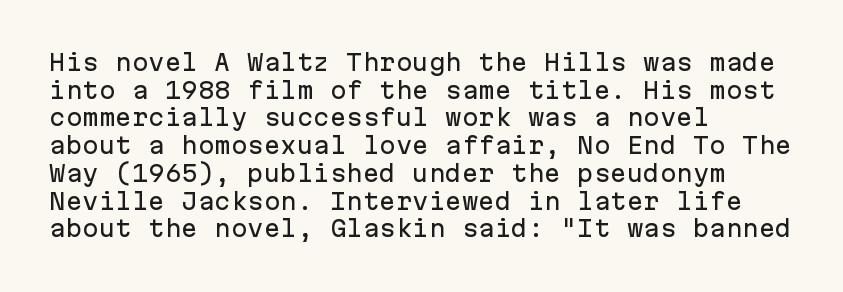
{"italic": "no", "underline": "no", "align": "left", "line_spacing": "normal", "line_spacing_ratio": 1.26, "letter_spacing": "normal", "letter_spacing_em": 0.0, "glyph_px": 22}
